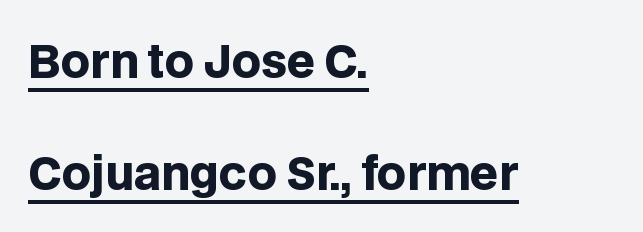
{"serif": "no", "italic": "no", "bold": "yes", "weight": "heavy", "width": "normal", "stroke_contrast": "low", "x_height": "large", "monospaced": "no", "underline": "yes", "align": "left", "line_spacing": "loose", "line_spacing_ratio": 2.48, "letter_spacing": "normal", "letter_spacing_em": 0.0, "glyph_px": 45}
